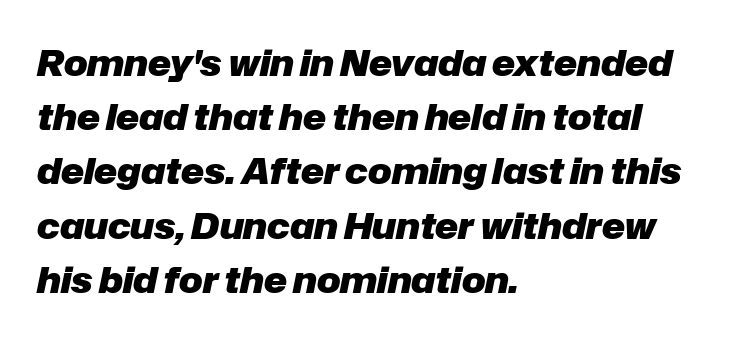
The image shows 35 px heavy type, italic (leaning right); set left-aligned, normal line spacing (1.55x), normal letter spacing, not underlined; low stroke contrast and a medium x-height.
